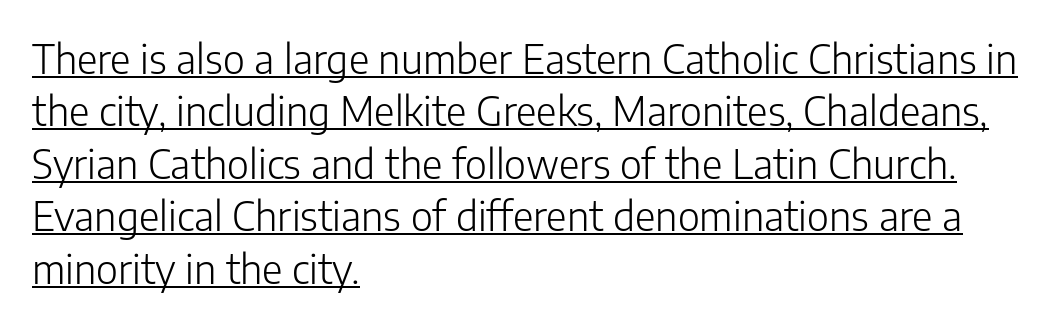
A classic flush-left, rag-right setting is used for this passage. Default kerning and tracking; the words read as compact shapes. Is this a heavy cut? Hardly; it is regular or lighter. Quick note: underline on.
